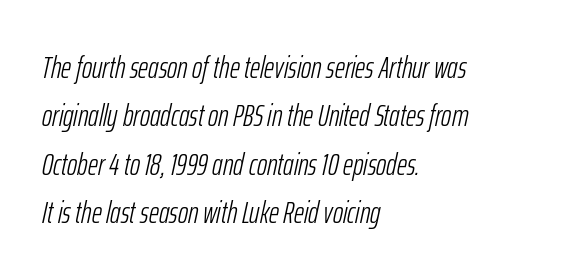
The image shows 31 px light, condensed type, italic (leaning right); set left-aligned, normal line spacing (1.56x), normal letter spacing, not underlined; low stroke contrast and a medium x-height.
